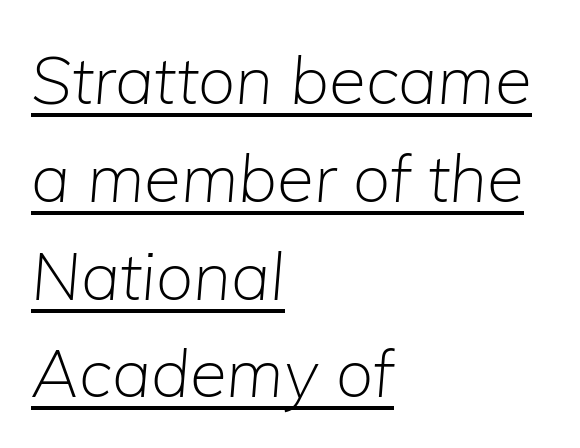
The image shows 67 px light type, italic (leaning right); set left-aligned, normal line spacing (1.46x), normal letter spacing, underlined; low stroke contrast and a medium x-height.
